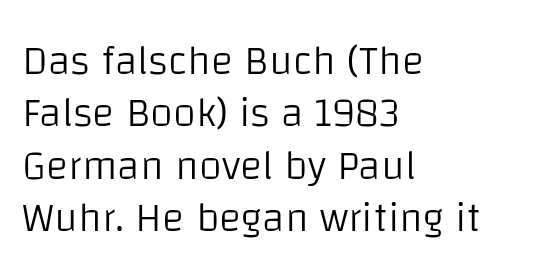
Q: Is the text bold? A: No.
Q: Is the text italic (slanted)? A: No, it is upright.
Q: Is the typeface a serif or a sans-serif typeface? A: Sans-serif.
Q: Is the text underlined? A: No.
Q: How is the paragraph aligned? A: Left-aligned.
Q: Is the spacing between letters normal or unusually wide? A: Normal.
Q: Is the spacing between lines tight, normal or loose? A: Normal.
Q: Width (condensed, normal, or wide)? A: Normal.
Q: Stroke contrast? A: Low.
Q: x-height? A: Large.
Q: Monospaced? A: No.
